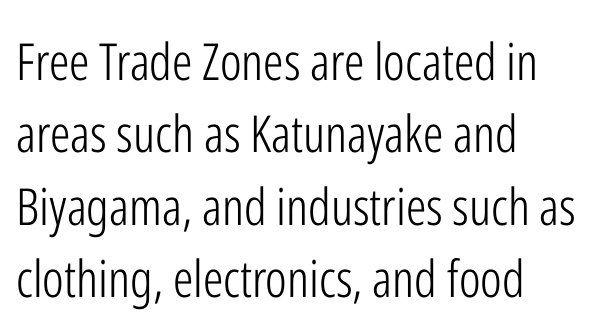
It's the straight-up-and-down kind of type. Heaviness? Minimal to ordinary, like unemphasized prose. The horizontal fit of the characters is conventional and even. What kind of face is this? One without serifs — a sans. Note the varied advance widths — an 'i' is clearly narrower than an 'm'.
